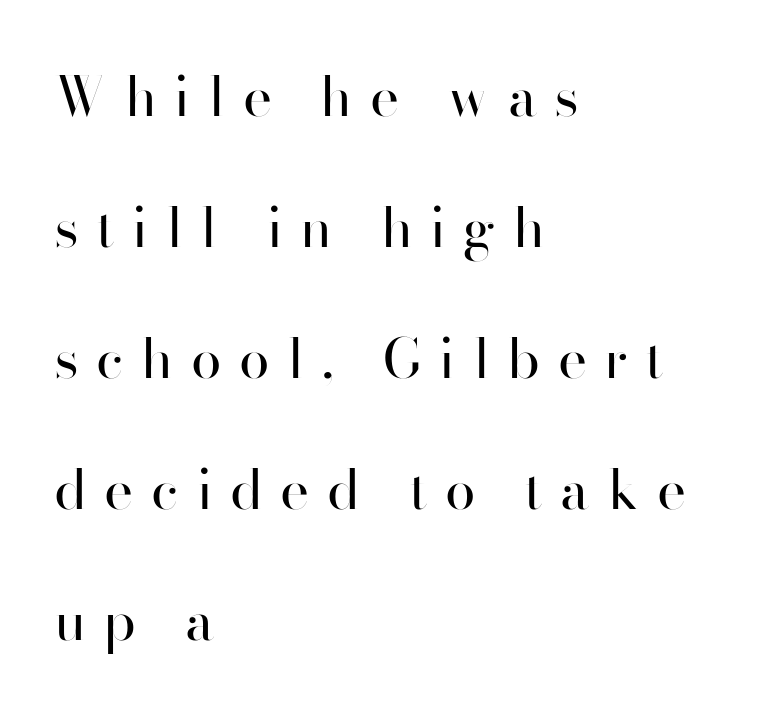
The image shows 55 px regular-weight sans-serif type, upright; set left-aligned, loose line spacing (2.38x), unusually wide letter spacing (+0.32 em), not underlined; high stroke contrast and a small x-height.
